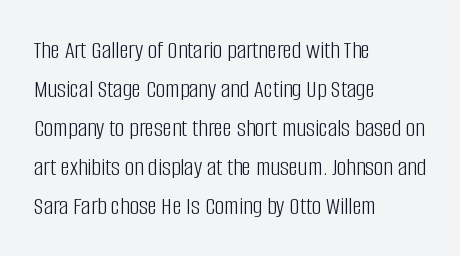
Each new line begins a customary step beneath the previous one. Students, note that the glyphs here touch the page at normal intervals. Letters rest on an invisible, unmarked baseline. Posture: upright roman.
